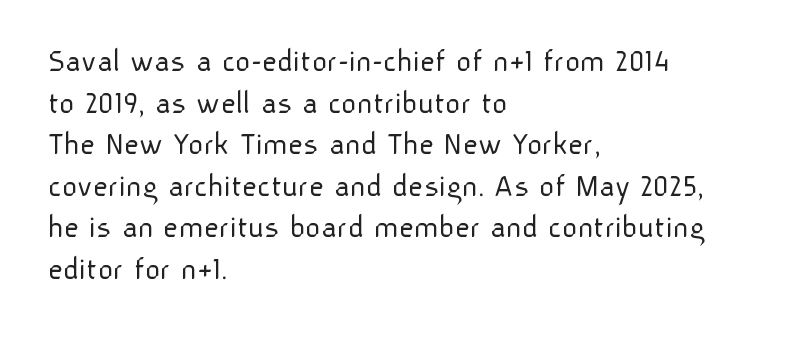
{"serif": "no", "italic": "no", "bold": "no", "weight": "light", "width": "normal", "stroke_contrast": "low", "x_height": "medium", "monospaced": "no", "underline": "no", "align": "left", "line_spacing": "normal", "line_spacing_ratio": 1.26, "letter_spacing": "normal", "letter_spacing_em": 0.0, "glyph_px": 33}
